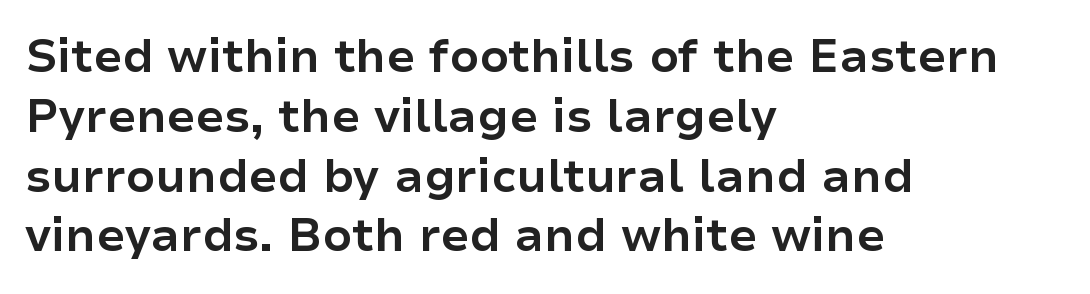
{"serif": "no", "italic": "no", "bold": "yes", "weight": "bold", "width": "normal", "stroke_contrast": "low", "x_height": "medium", "monospaced": "no", "underline": "no", "align": "left", "line_spacing": "normal", "line_spacing_ratio": 1.3, "letter_spacing": "normal", "letter_spacing_em": 0.0, "glyph_px": 46}
